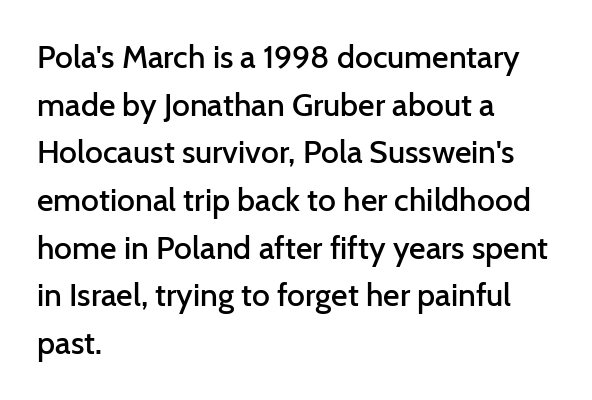
{"serif": "no", "italic": "no", "bold": "semi", "weight": "semibold", "width": "normal", "stroke_contrast": "low", "x_height": "medium", "monospaced": "no", "underline": "no", "align": "left", "line_spacing": "normal", "line_spacing_ratio": 1.49, "letter_spacing": "normal", "letter_spacing_em": 0.0, "glyph_px": 32}
